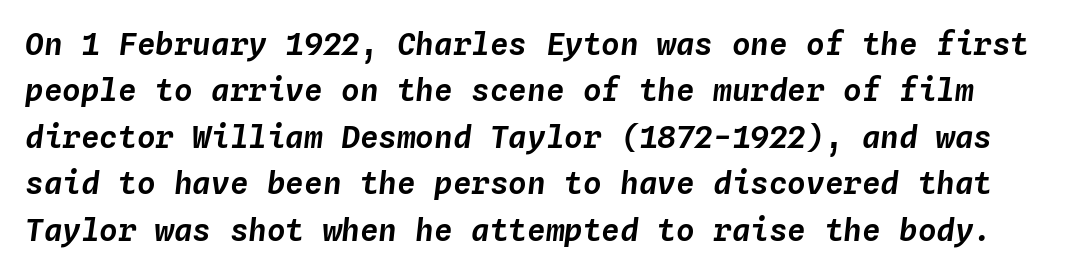
Glance below the letters and you will spot only blank space. This sample keeps an unexceptional amount of space between lines. A typesetter would call this zero additional tracking. There's an unmistakable incline to the writing here. Here the designer chose a console-style face with uniform glyph widths.
